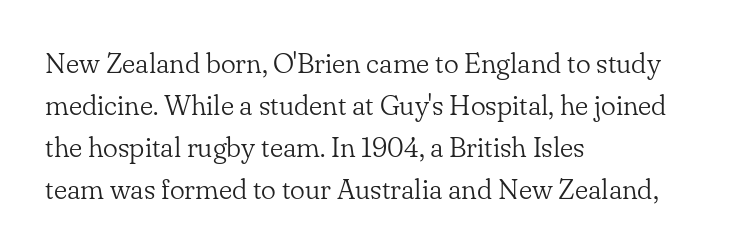
No extra ink here — the face is not bold. The vertical gap from one line to the next is medium. Lines of text with bare space underneath. Does the type have serifs? Yes, each stem ends in a small foot. A typesetter would mark this as roman, not italic. Notice how the passage keeps a crisp vertical edge on the left only.
